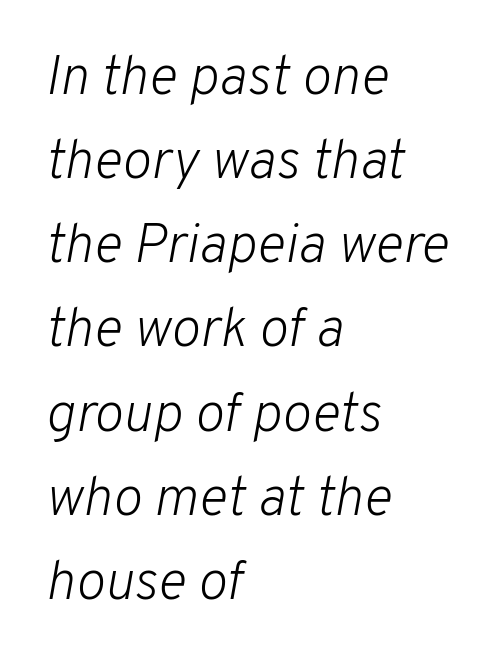
Q: Is the text bold? A: No.
Q: Is the text italic (slanted)? A: Yes, it leans right by about 10 degrees.
Q: Is the text underlined? A: No.
Q: How is the paragraph aligned? A: Left-aligned.
Q: Is the spacing between letters normal or unusually wide? A: Normal.
Q: Is the spacing between lines tight, normal or loose? A: Normal.
Q: Width (condensed, normal, or wide)? A: Normal.
Q: Stroke contrast? A: Low.
Q: x-height? A: Medium.
Q: Monospaced? A: No.
